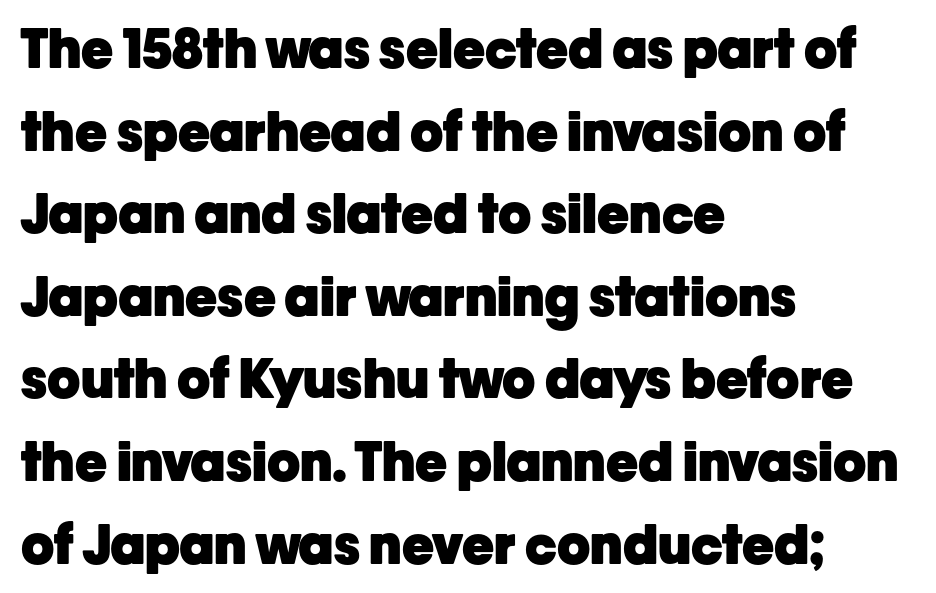
{"serif": "no", "italic": "no", "bold": "yes", "weight": "heavy", "width": "normal", "stroke_contrast": "low", "x_height": "medium", "monospaced": "no", "underline": "no", "align": "left", "line_spacing": "normal", "line_spacing_ratio": 1.53, "letter_spacing": "normal", "letter_spacing_em": 0.0, "glyph_px": 54}
